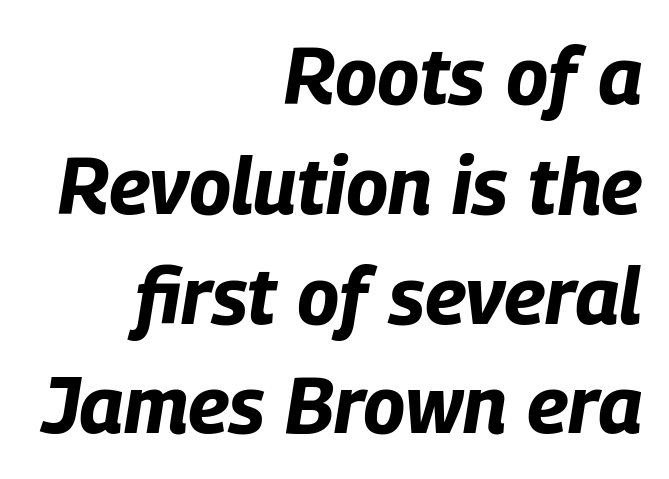
When letters slant like this, we call the style italic. The passage shown is not underscored anywhere. A typesetter would call this leading conventional body-copy spacing. Horizontally, the lines are justified to the trailing edge only. Between one letter and the next there's only the usual sliver of space. The strokes are fattened all the way to bold.
